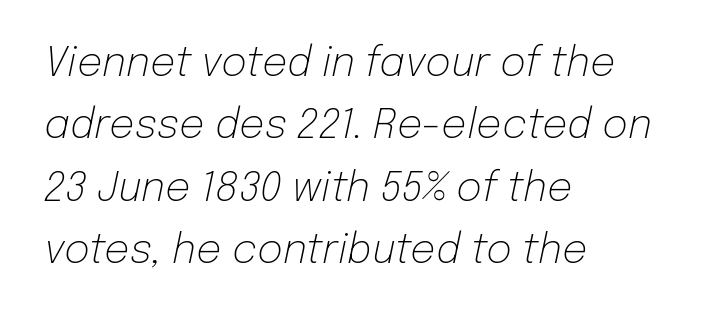
Q: Is the text bold? A: No.
Q: Is the text italic (slanted)? A: Yes, it leans right by about 12 degrees.
Q: Is the text underlined? A: No.
Q: How is the paragraph aligned? A: Left-aligned.
Q: Is the spacing between letters normal or unusually wide? A: Normal.
Q: Is the spacing between lines tight, normal or loose? A: Normal.
Q: Width (condensed, normal, or wide)? A: Normal.
Q: Stroke contrast? A: Low.
Q: x-height? A: Medium.
Q: Monospaced? A: No.
